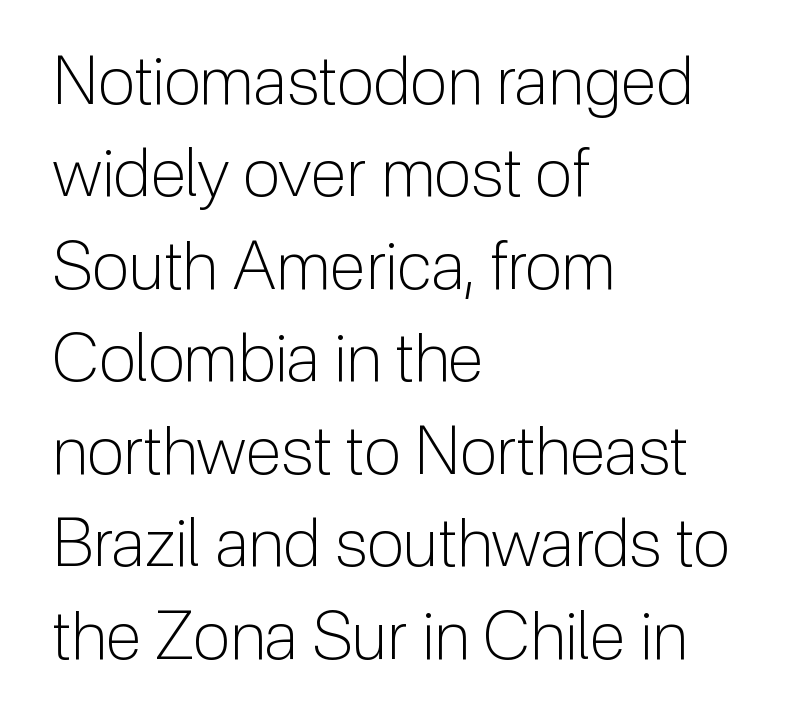
Q: Is the text bold? A: No.
Q: Is the text italic (slanted)? A: No, it is upright.
Q: Is the typeface a serif or a sans-serif typeface? A: Sans-serif.
Q: Is the text underlined? A: No.
Q: How is the paragraph aligned? A: Left-aligned.
Q: Is the spacing between letters normal or unusually wide? A: Normal.
Q: Is the spacing between lines tight, normal or loose? A: Normal.
Q: Width (condensed, normal, or wide)? A: Normal.
Q: Stroke contrast? A: Low.
Q: x-height? A: Medium.
Q: Monospaced? A: No.
